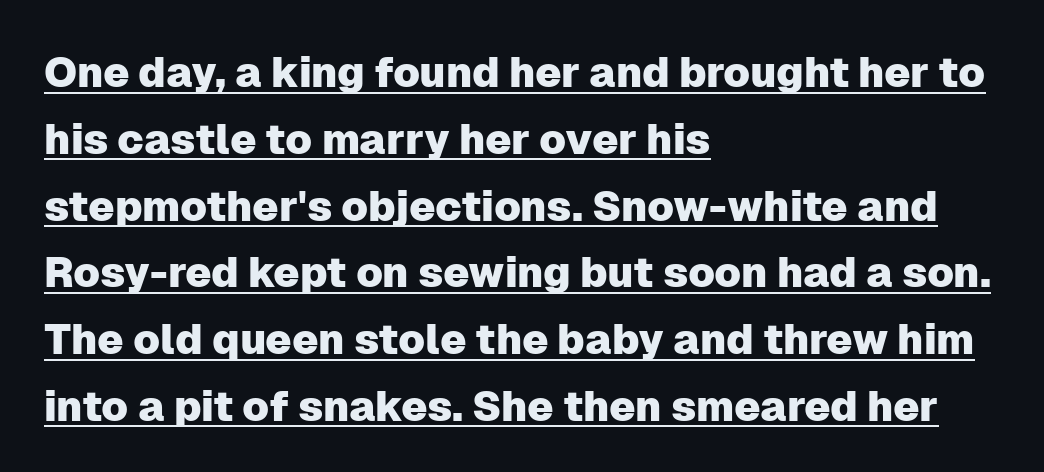
The image shows 42 px sans-serif type, upright; set left-aligned, normal line spacing (1.59x), normal letter spacing, underlined; low stroke contrast and a medium x-height.
